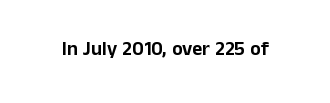
These lines keep a tight, regular rhythm from letter to letter. Unmarked baselines from the first word to the last. Italic: no, the glyphs are upright roman.
